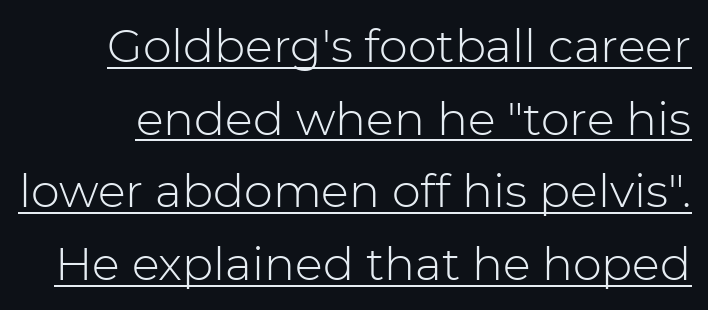
{"serif": "no", "italic": "no", "bold": "no", "weight": "light", "width": "normal", "stroke_contrast": "low", "x_height": "medium", "monospaced": "no", "underline": "yes", "line_spacing": "normal", "line_spacing_ratio": 1.58, "letter_spacing": "normal", "letter_spacing_em": 0.0, "glyph_px": 46}
